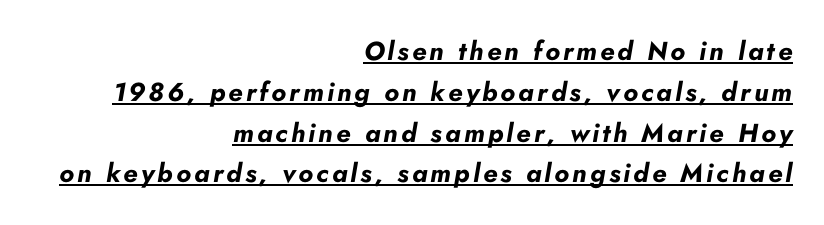
The image shows 26 px bold type, italic (leaning right); set right-aligned, normal line spacing (1.57x), underlined.
